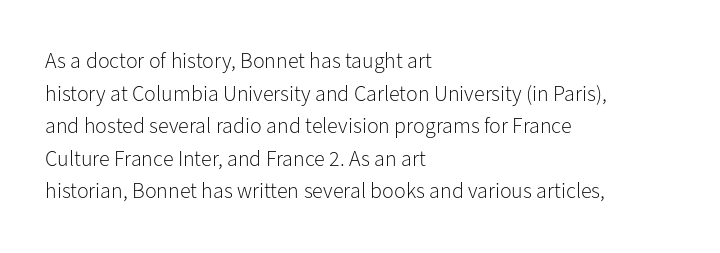
Rows of type keep a routine distance in the vertical direction. The space beneath each line is pristine and unruled. Which margin do the lines hug? The left one — the right edge is uneven. The letterforms sit shoulder to shoulder at normal distance.
